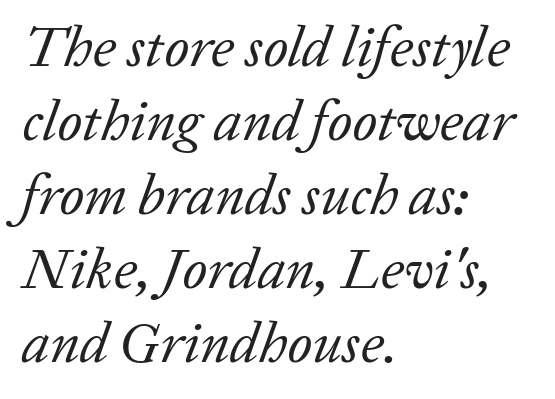
Stroke terminals: seriffed. Spacing between characters is what you'd get straight out of the box. Left-aligned paragraph, ragged on the right. Note the varied advance widths — an 'i' is clearly narrower than an 'm'. The font's italic variant was chosen for this text.
